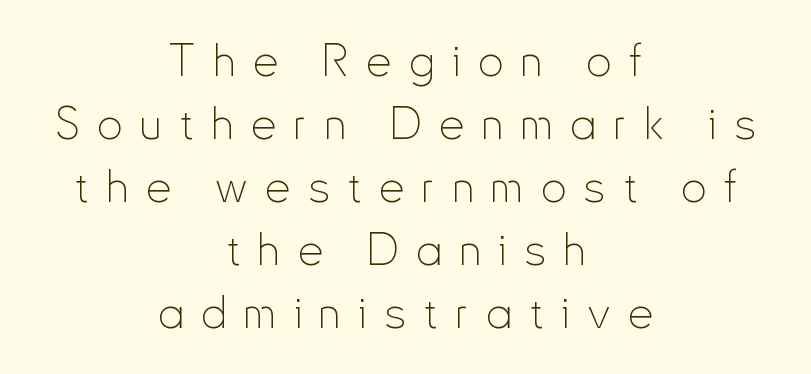
{"serif": "no", "italic": "no", "bold": "no", "weight": "thin", "width": "condensed", "stroke_contrast": "low", "x_height": "small", "monospaced": "no", "underline": "no", "align": "center", "line_spacing": "normal", "line_spacing_ratio": 1.4, "letter_spacing": "wide", "letter_spacing_em": 0.39, "glyph_px": 45}
